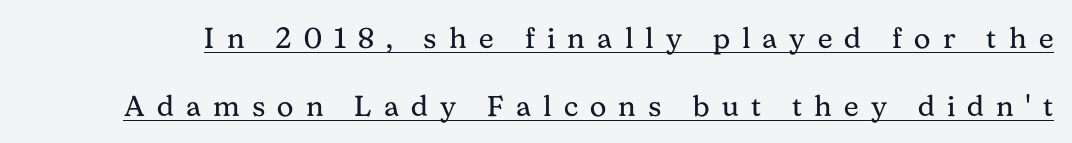
How would I describe the line gaps? Wide and relaxed. Observe the wide spacing: letters keep a clear distance from each other. A rule runs beneath these lines of type. Nope, not italic — everything's standing straight. Note: serifs present on the glyphs. This is not heavy type; no bold has been used.
